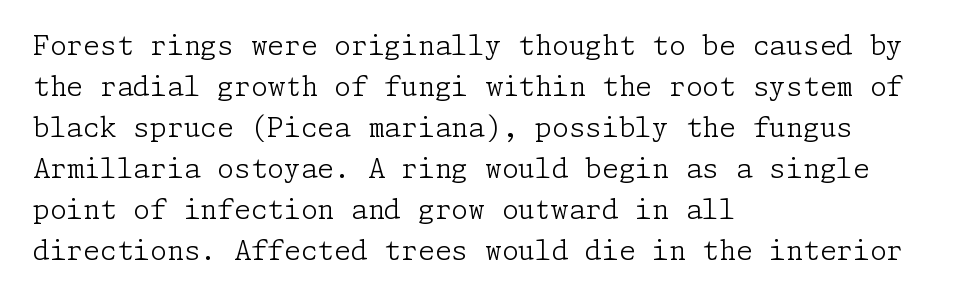
On a weight scale, this lands at 450 or below. The passage shown has conventional tracking throughout. A normal amount of white space separates one row of letters from the next. The rag falls on the right side of this text block.
